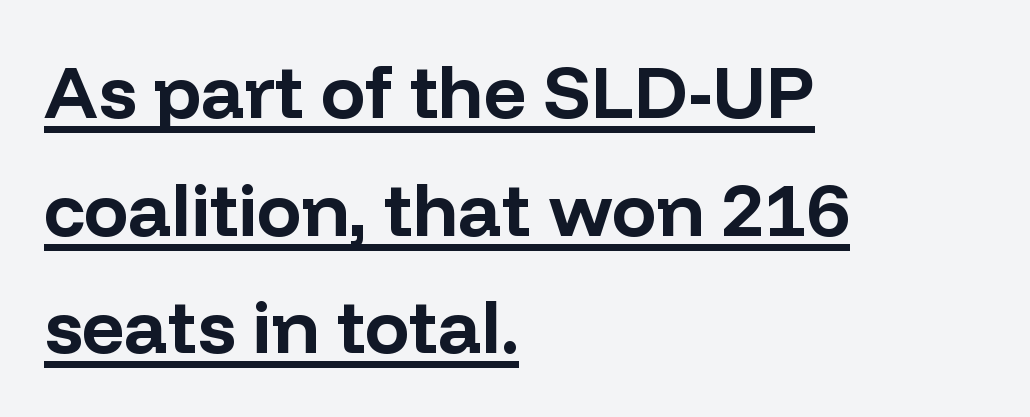
The image shows 74 px bold sans-serif type, upright; set left-aligned, normal line spacing (1.59x), normal letter spacing, underlined; low stroke contrast and a medium x-height.
